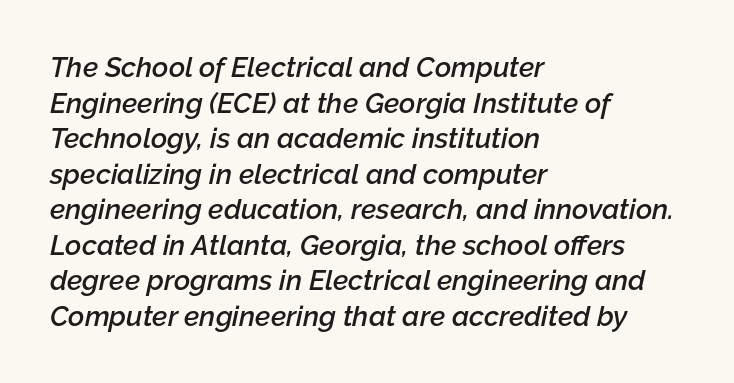
The image shows 28 px semibold type, italic (leaning right); set left-aligned, normal line spacing (1.27x), normal letter spacing, not underlined; low stroke contrast and a medium x-height.
